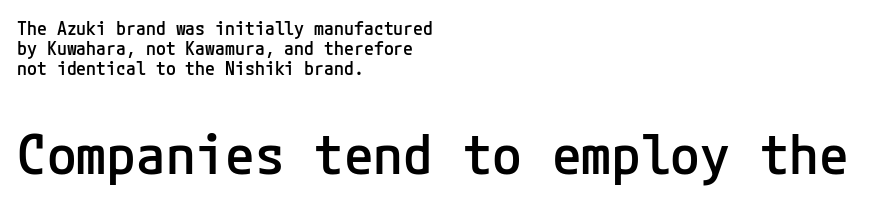
Q: Is the text bold? A: Semi-bold.
Q: Is the text italic (slanted)? A: No, it is upright.
Q: Is the typeface a serif or a sans-serif typeface? A: Sans-serif.
Q: Is the text underlined? A: No.
Q: How is the paragraph aligned? A: Left-aligned.
Q: Is the spacing between letters normal or unusually wide? A: Normal.
Q: Is the spacing between lines tight, normal or loose? A: Tight.
Q: Which block of text is set in a larger size, the first (top) or the second (bottom)? A: The second (bottom) one.
Q: Width (condensed, normal, or wide)? A: Normal.
Q: Stroke contrast? A: Low.
Q: x-height? A: Medium.
